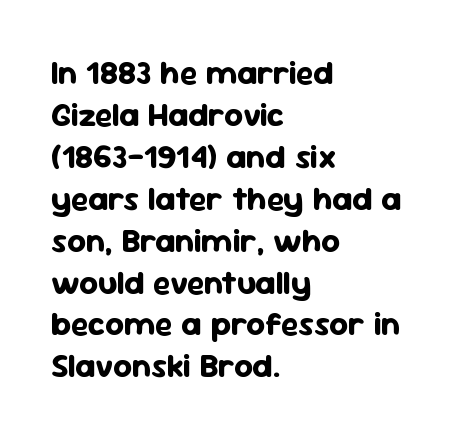
Q: Is the text bold? A: Yes.
Q: Is the text italic (slanted)? A: No, it is upright.
Q: Is the typeface a serif or a sans-serif typeface? A: Sans-serif.
Q: Is the text underlined? A: No.
Q: How is the paragraph aligned? A: Left-aligned.
Q: Is the spacing between letters normal or unusually wide? A: Normal.
Q: Is the spacing between lines tight, normal or loose? A: Normal.
Q: Width (condensed, normal, or wide)? A: Normal.
Q: Stroke contrast? A: Low.
Q: x-height? A: Medium.
Q: Monospaced? A: No.
